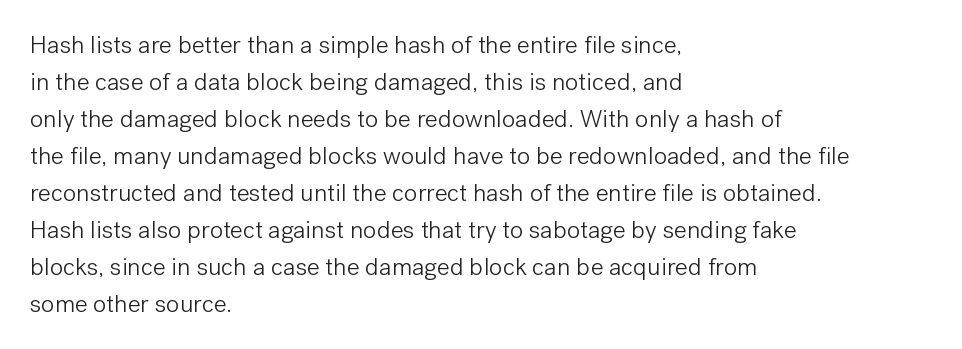
Q: Is the text bold? A: No.
Q: Is the text italic (slanted)? A: No, it is upright.
Q: Is the text underlined? A: No.
Q: How is the paragraph aligned? A: Left-aligned.
Q: Is the spacing between letters normal or unusually wide? A: Normal.
Q: Is the spacing between lines tight, normal or loose? A: Normal.
